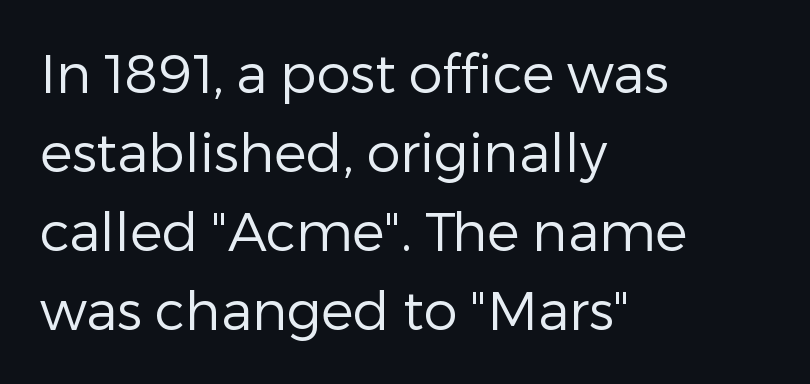
The image shows 54 px regular-weight sans-serif type, upright; set left-aligned, normal line spacing (1.46x), normal letter spacing, not underlined; low stroke contrast and a medium x-height.
